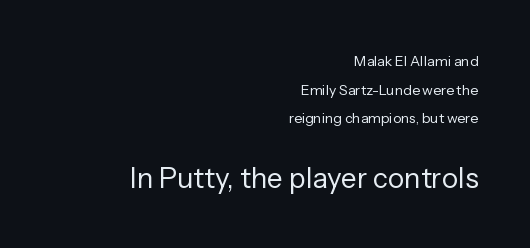
{"serif": "no", "italic": "no", "bold": "no", "weight": "regular", "width": "normal", "stroke_contrast": "low", "x_height": "medium", "monospaced": "no", "underline": "no", "align": "right", "line_spacing": "loose", "line_spacing_ratio": 2.04, "letter_spacing": "normal", "letter_spacing_em": 0.0, "larger_block": "second", "size_ratio": 2.0, "glyph_px": 28}
